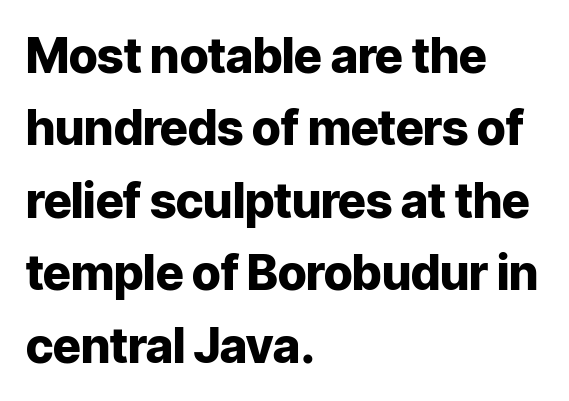
The image shows 48 px heavy sans-serif type, upright; set left-aligned, normal line spacing (1.51x), normal letter spacing, not underlined; low stroke contrast and a medium x-height.
